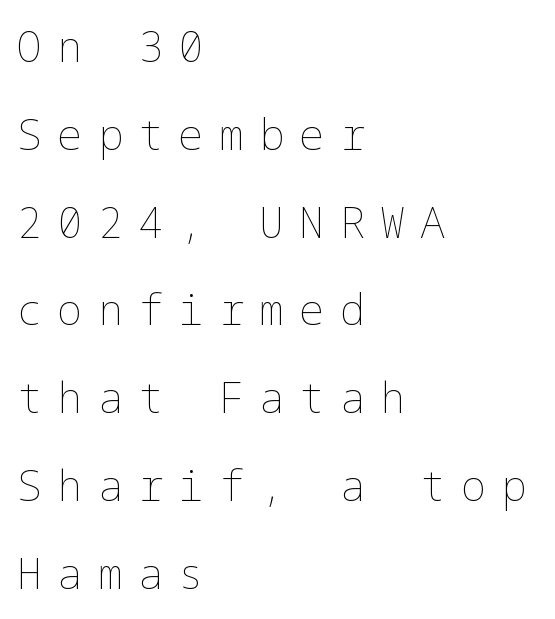
{"italic": "no", "bold": "no", "weight": "thin", "width": "normal", "stroke_contrast": "low", "x_height": "medium", "underline": "no", "align": "left", "line_spacing": "loose", "line_spacing_ratio": 2.09, "letter_spacing": "wide", "letter_spacing_em": 0.36, "glyph_px": 42}
